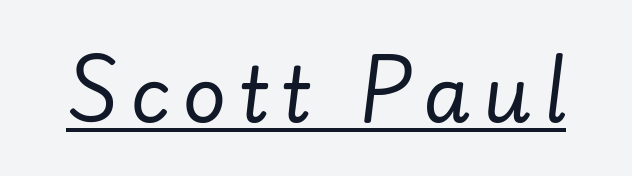
{"italic": "yes", "lean": "right", "slant_degrees": 7, "bold": "no", "weight": "regular", "width": "normal", "stroke_contrast": "low", "x_height": "small", "monospaced": "no", "underline": "yes", "glyph_px": 76}
